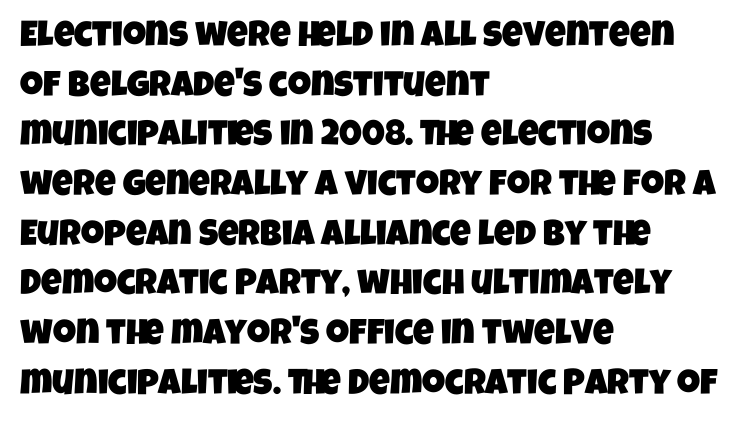
A typesetter would label this face a sans. The string is rendered with underlining switched off. The setting favours the left margin, as ordinary paragraphs usually do. A typesetter would call this proportional, since set widths differ per character.
